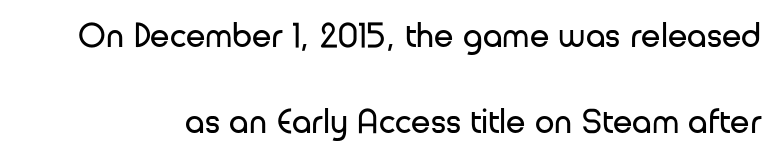
{"serif": "no", "italic": "no", "bold": "no", "weight": "regular", "width": "normal", "stroke_contrast": "low", "x_height": "medium", "monospaced": "no", "underline": "no", "line_spacing": "loose", "line_spacing_ratio": 2.45, "letter_spacing": "normal", "letter_spacing_em": 0.0, "glyph_px": 35}
